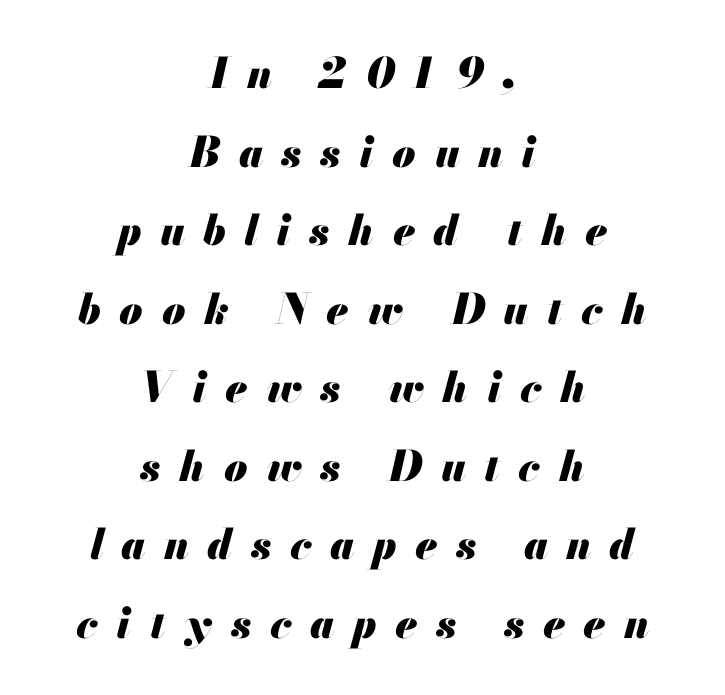
{"italic": "yes", "lean": "right", "slant_degrees": 13, "bold": "yes", "weight": "heavy", "width": "normal", "stroke_contrast": "medium", "x_height": "small", "monospaced": "no", "underline": "no", "align": "center", "line_spacing_ratio": 1.87, "letter_spacing": "wide", "letter_spacing_em": 0.44, "glyph_px": 42}
